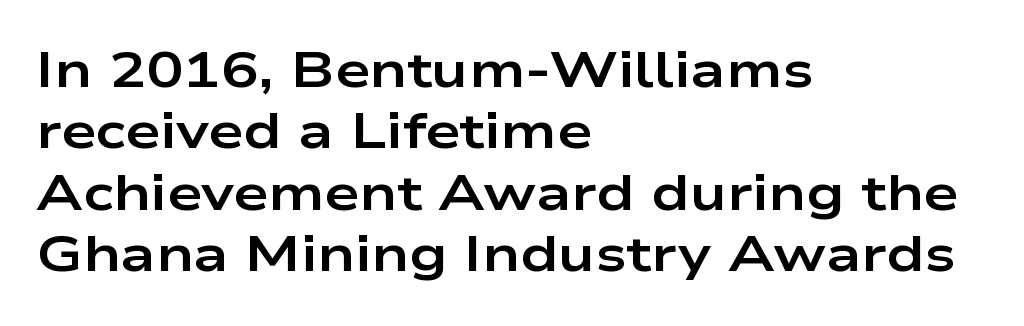
The compositor pushed each line to the left boundary. Any mark beneath the type? The region is blank. Letterform terminals end flat and unadorned throughout the passage. This rendering leaves character spacing at its baseline value. Posture: upright roman.
